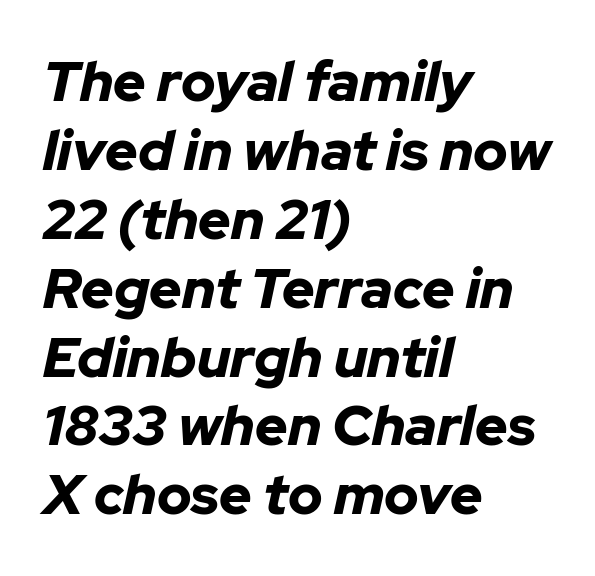
{"italic": "yes", "lean": "right", "slant_degrees": 12, "bold": "yes", "weight": "bold", "width": "normal", "stroke_contrast": "low", "x_height": "medium", "monospaced": "no", "underline": "no", "align": "left", "line_spacing_ratio": 1.23, "letter_spacing": "normal", "letter_spacing_em": 0.0, "glyph_px": 56}
